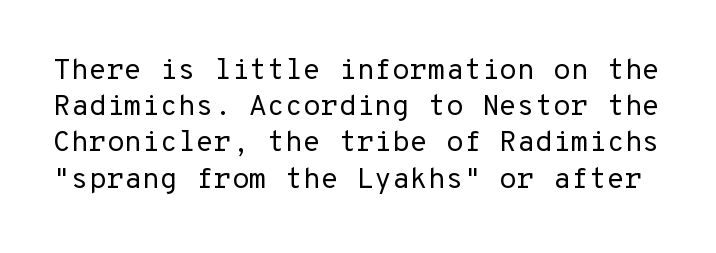
The image shows 29 px regular-weight sans-serif type, upright; set normal line spacing (1.25x), normal letter spacing, not underlined; low stroke contrast and a medium x-height.
